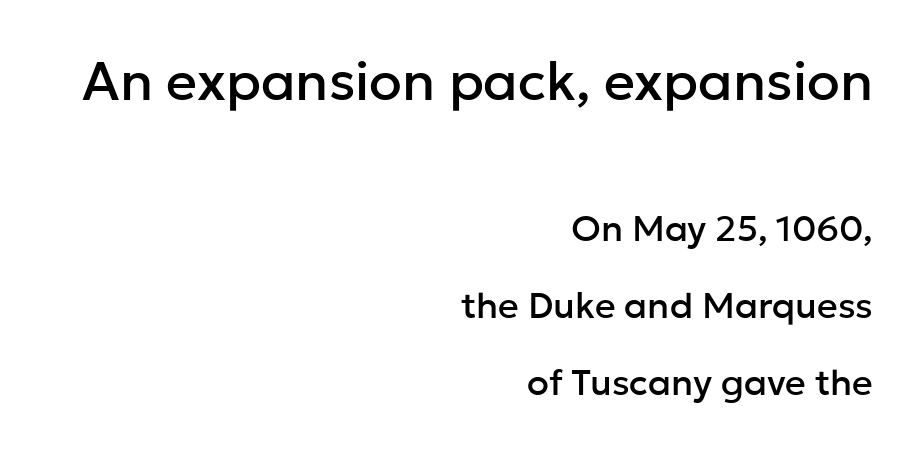
The image shows 54 px sans-serif type, upright; set right-aligned, loose line spacing (2.13x), normal letter spacing, not underlined; the first (top) block is 1.5x larger; low stroke contrast and a medium x-height.
